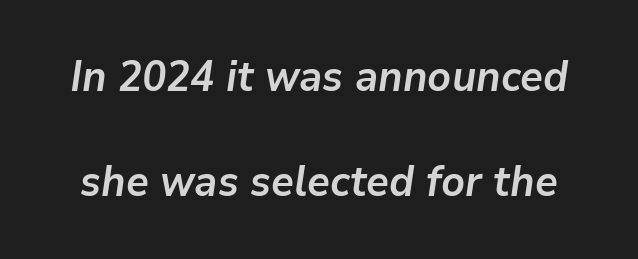
Q: Is the text bold? A: Yes.
Q: Is the text italic (slanted)? A: Yes, it leans right by about 9 degrees.
Q: Is the text underlined? A: No.
Q: Is the spacing between letters normal or unusually wide? A: Normal.
Q: Is the spacing between lines tight, normal or loose? A: Loose.
Q: Width (condensed, normal, or wide)? A: Normal.
Q: Stroke contrast? A: Low.
Q: x-height? A: Medium.
Q: Monospaced? A: No.
